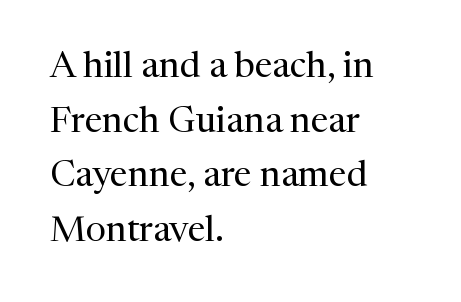
In terms of posture, this sample is upright. The letterforms sit shoulder to shoulder at normal distance. Note the varied advance widths — an 'i' is clearly narrower than an 'm'. Classification — serif. In CSS terms this would be text-align: left. In terms of leading, this rendering sits right in the middle.
